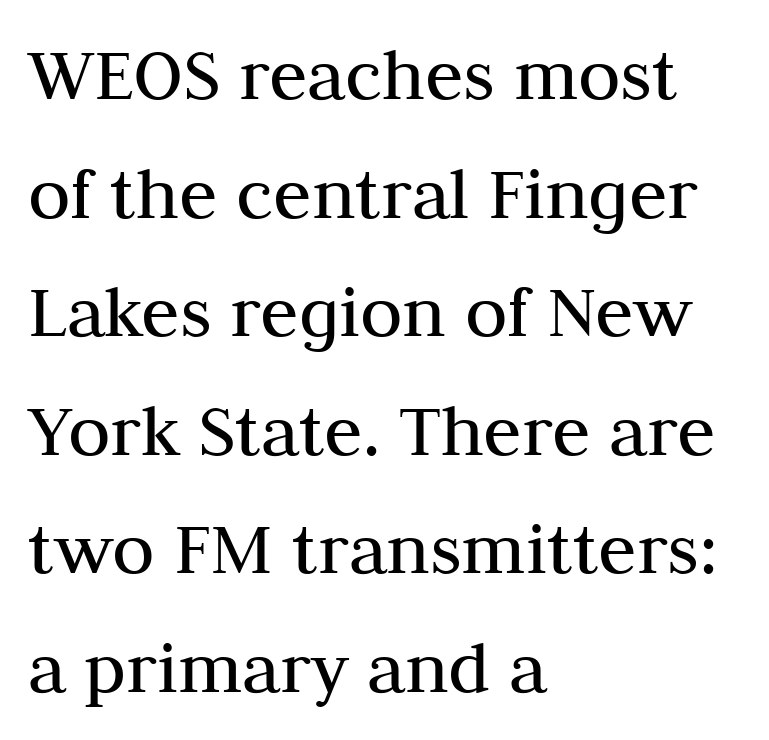
Q: Is the text bold? A: No.
Q: Is the text italic (slanted)? A: No, it is upright.
Q: Is the typeface a serif or a sans-serif typeface? A: Serif.
Q: Is the text underlined? A: No.
Q: How is the paragraph aligned? A: Left-aligned.
Q: Is the spacing between letters normal or unusually wide? A: Normal.
Q: Is the spacing between lines tight, normal or loose? A: Normal.
Q: Width (condensed, normal, or wide)? A: Normal.
Q: Stroke contrast? A: Medium.
Q: x-height? A: Medium.
Q: Monospaced? A: No.
